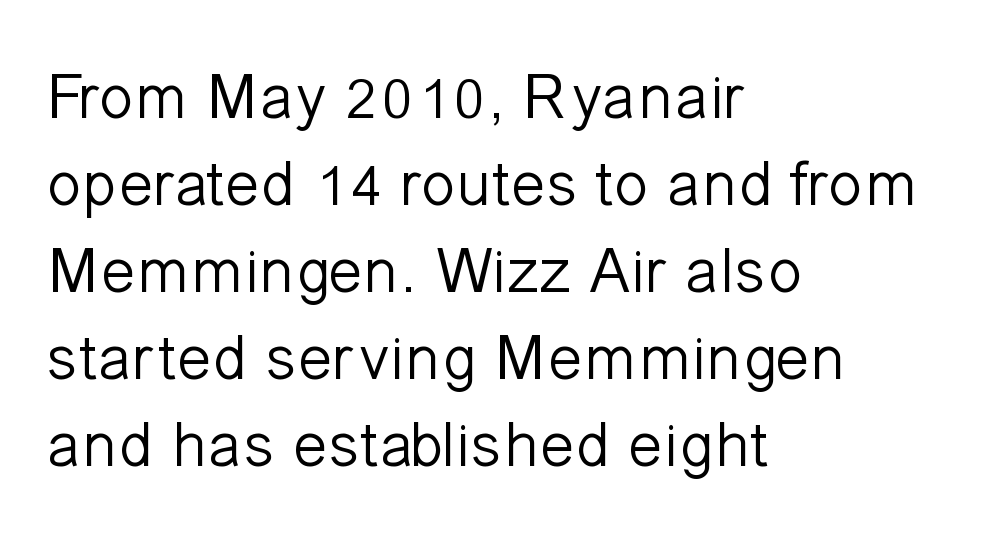
The image shows 65 px light sans-serif type, upright; set left-aligned, normal line spacing (1.34x), normal letter spacing, not underlined; low stroke contrast and a medium x-height.
